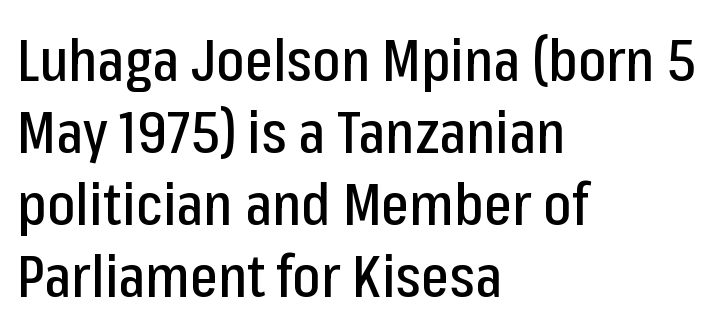
The image shows 59 px condensed sans-serif type, upright; set left-aligned, line spacing 1.22x, normal letter spacing, not underlined; low stroke contrast and a medium x-height.
